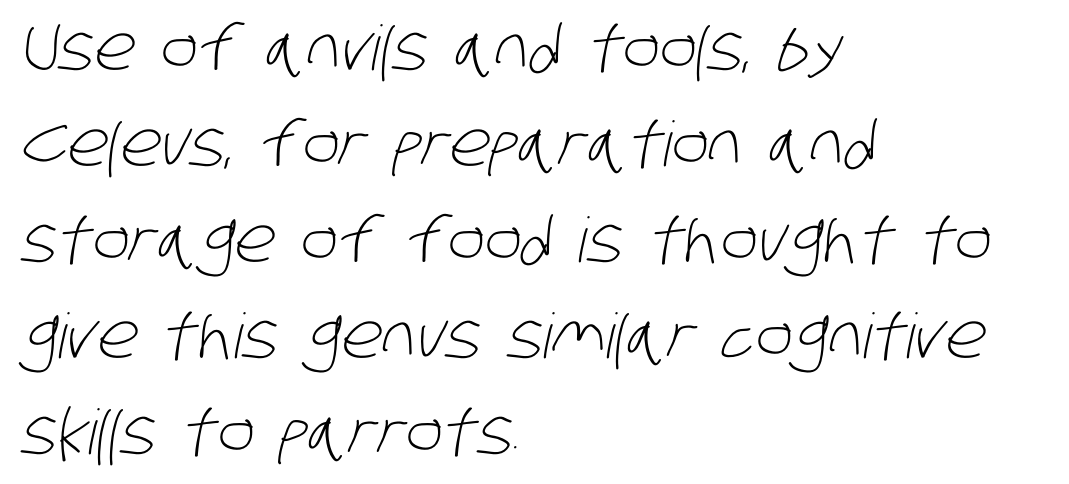
This sample keeps an unexceptional amount of space between lines. Are there feet on the stems? There aren't — it's a sans. Stem width sits at or under what a default text font uses. Does extra space separate the letters? No, they use regular spacing. These lines are rendered in a variable-pitch font. Horizontal alignment here is leftward, the default for most running prose.
